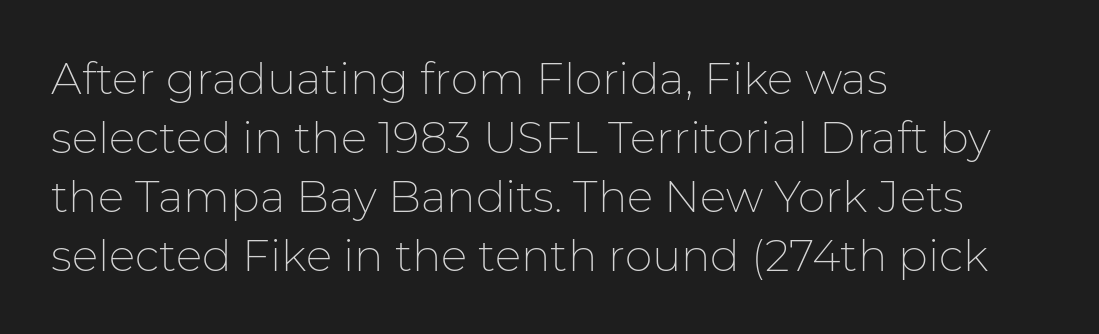
Between one letter and the next there's only the usual sliver of space. You can tell it's not italic because the verticals are truly vertical. The face used here is a sans, in the tradition of grotesques and geometrics. A student would call this left alignment; a typographer would say flush left, rag right.
